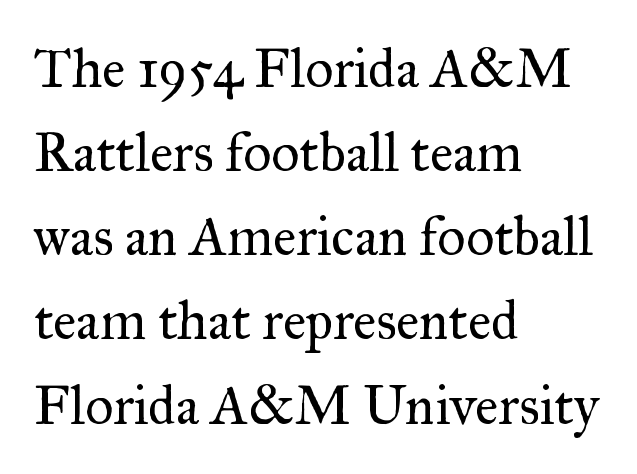
The passage shown stacks its lines at a standard gap. Teacher's note: observe the even left margin — that is flush-left alignment. No heavy texture on the line: the type isn't bold. There is no visible air inserted between adjacent glyphs. A typesetter would call this proportional, since set widths differ per character.
